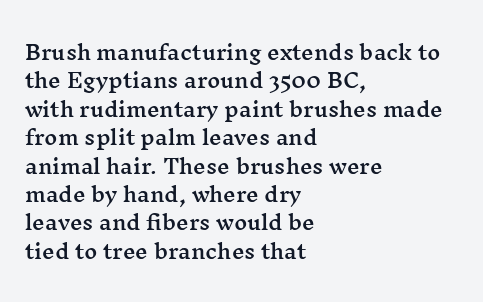
Reading down the block, your eye returns to a fixed left position each line. What stands out about the letter spacing? Nothing — it is the standard amount. The specimen reads as upright at a glance. The designer left line spacing at the default.
